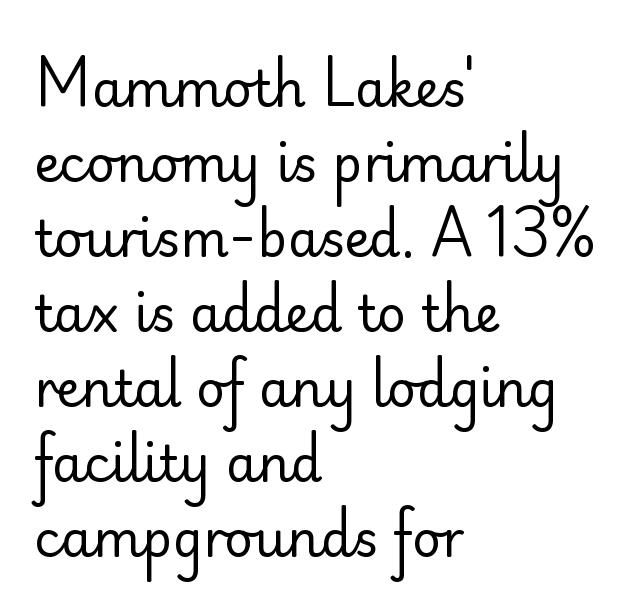
{"serif": "no", "italic": "no", "bold": "no", "weight": "regular", "width": "normal", "stroke_contrast": "low", "x_height": "small", "monospaced": "no", "underline": "no", "align": "left", "line_spacing": "normal", "line_spacing_ratio": 1.5, "letter_spacing": "normal", "letter_spacing_em": 0.0, "glyph_px": 50}
